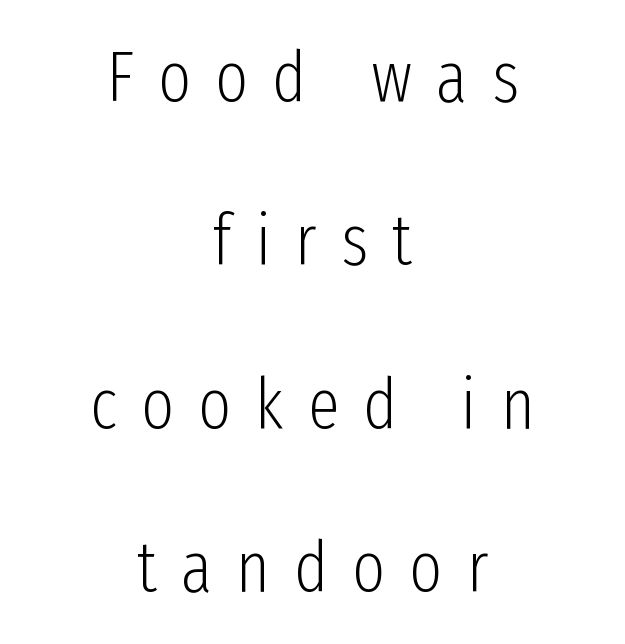
Q: Is the text bold? A: No.
Q: Is the text italic (slanted)? A: No, it is upright.
Q: Is the typeface a serif or a sans-serif typeface? A: Sans-serif.
Q: Is the text underlined? A: No.
Q: How is the paragraph aligned? A: Centered.
Q: Is the spacing between letters normal or unusually wide? A: Unusually wide.
Q: Is the spacing between lines tight, normal or loose? A: Loose.
Q: Width (condensed, normal, or wide)? A: Condensed.
Q: Stroke contrast? A: Low.
Q: x-height? A: Medium.
Q: Monospaced? A: No.
